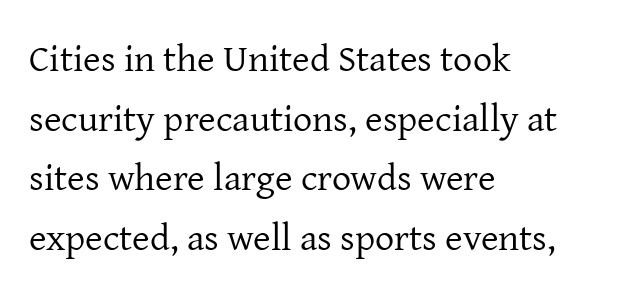
{"serif": "yes", "italic": "no", "bold": "no", "weight": "regular", "width": "normal", "stroke_contrast": "low", "x_height": "medium", "monospaced": "no", "underline": "no", "align": "left", "line_spacing": "normal", "line_spacing_ratio": 1.57, "letter_spacing": "normal", "letter_spacing_em": 0.0, "glyph_px": 38}
